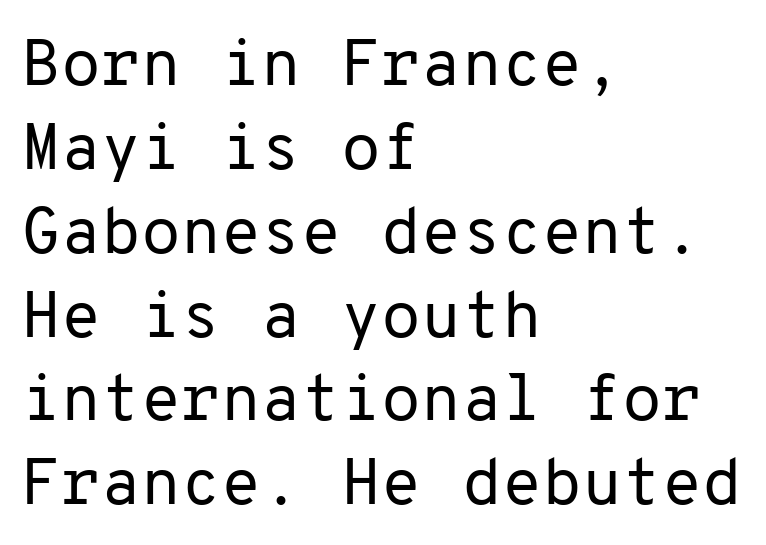
This rendering employs a face without finishing strokes, i.e., a sans-serif. Note the uniform advance width — an 'i' takes as much space as an 'm'. Reading down the block, your eye returns to a fixed left position each line. Regular leading. Students, note that the glyphs here touch the page at normal intervals. If you drew a line through each stem, it would be perfectly vertical.
